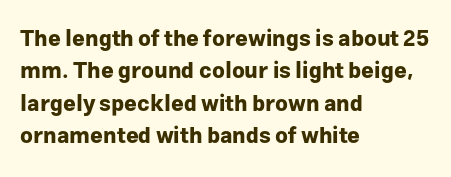
Q: Is the text bold? A: Yes.
Q: Is the text italic (slanted)? A: No, it is upright.
Q: Is the text underlined? A: No.
Q: How is the paragraph aligned? A: Left-aligned.
Q: Is the spacing between letters normal or unusually wide? A: Normal.
Q: Is the spacing between lines tight, normal or loose? A: Normal.
